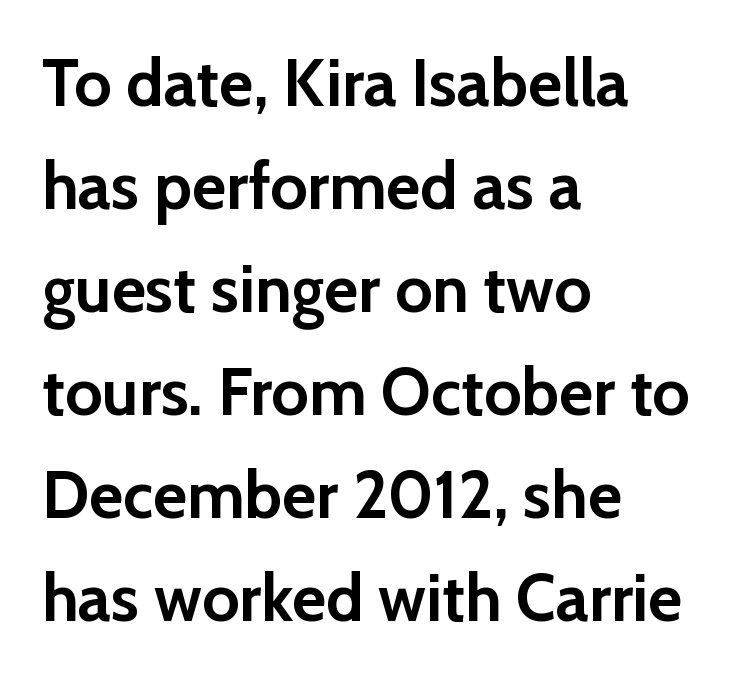
Students, this is bold: see how much ink each stroke carries. No feet cap the strokes, marking this as sans-serif type. Style check: upright. Unmarked baselines from the first word to the last. A student would call this left alignment; a typographer would say flush left, rag right. Is this a fixed-width face? No — the glyphs have proportional, varying widths.
